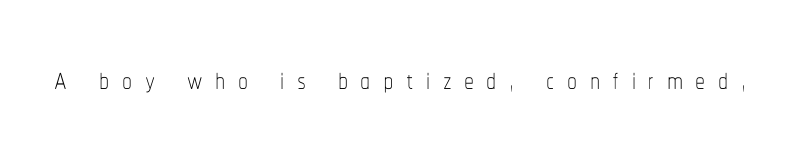
Q: Is the text bold? A: No.
Q: Is the text italic (slanted)? A: No, it is upright.
Q: Is the text underlined? A: No.
Q: Is the spacing between letters normal or unusually wide? A: Unusually wide.
Q: Width (condensed, normal, or wide)? A: Condensed.
Q: Stroke contrast? A: Low.
Q: x-height? A: Medium.
Q: Monospaced? A: No.
